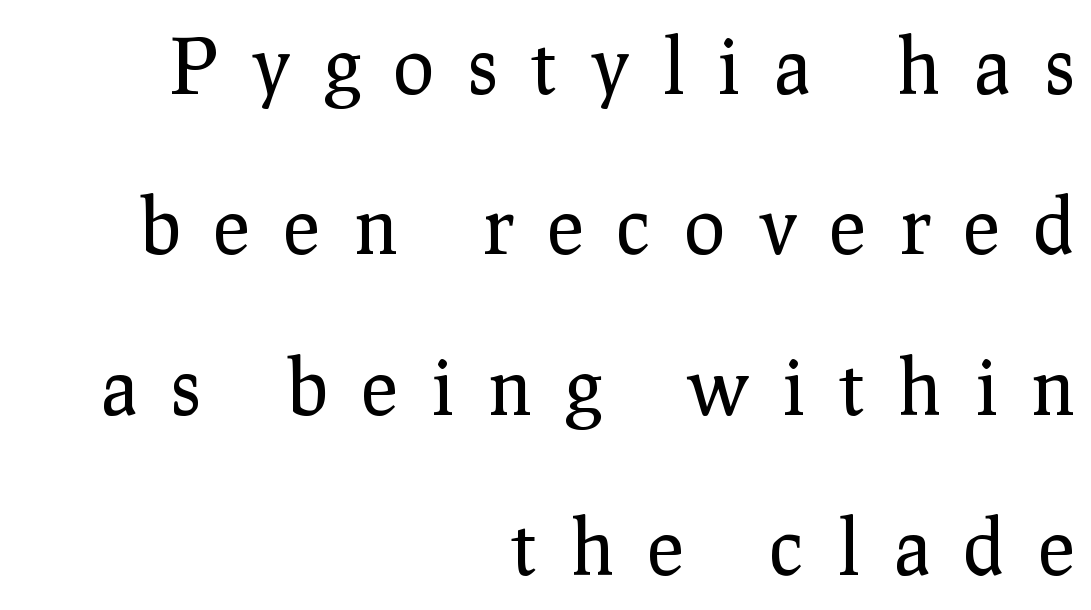
Q: Is the text bold? A: No.
Q: Is the text italic (slanted)? A: No, it is upright.
Q: Is the typeface a serif or a sans-serif typeface? A: Serif.
Q: Is the text underlined? A: No.
Q: How is the paragraph aligned? A: Right-aligned.
Q: Is the spacing between letters normal or unusually wide? A: Unusually wide.
Q: Is the spacing between lines tight, normal or loose? A: Loose.
Q: Width (condensed, normal, or wide)? A: Normal.
Q: Stroke contrast? A: Low.
Q: x-height? A: Medium.
Q: Monospaced? A: No.
